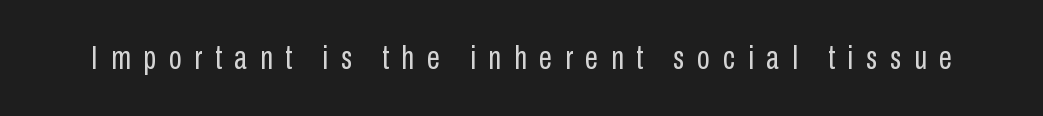
The image shows 33 px regular-weight, condensed sans-serif type, upright; set unusually wide letter spacing (+0.39 em), not underlined; low stroke contrast and a medium x-height.
